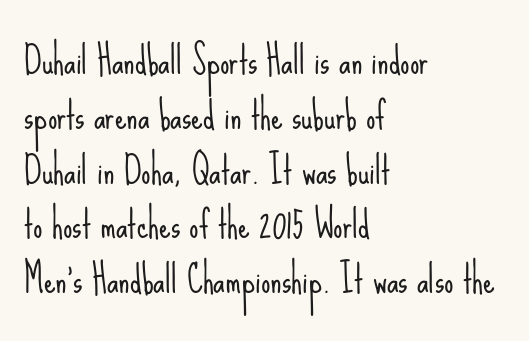
Q: Is the text bold? A: No.
Q: Is the text italic (slanted)? A: No, it is upright.
Q: Is the typeface a serif or a sans-serif typeface? A: Sans-serif.
Q: Is the text underlined? A: No.
Q: How is the paragraph aligned? A: Left-aligned.
Q: Is the spacing between letters normal or unusually wide? A: Normal.
Q: Is the spacing between lines tight, normal or loose? A: Normal.
Q: Width (condensed, normal, or wide)? A: Condensed.
Q: Stroke contrast? A: Low.
Q: x-height? A: Small.
Q: Monospaced? A: No.
